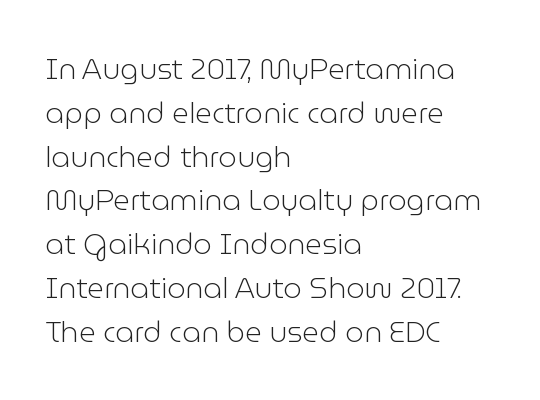
Q: Is the text bold? A: No.
Q: Is the text italic (slanted)? A: No, it is upright.
Q: Is the typeface a serif or a sans-serif typeface? A: Sans-serif.
Q: Is the text underlined? A: No.
Q: How is the paragraph aligned? A: Left-aligned.
Q: Is the spacing between letters normal or unusually wide? A: Normal.
Q: Is the spacing between lines tight, normal or loose? A: Normal.
Q: Width (condensed, normal, or wide)? A: Normal.
Q: Stroke contrast? A: Low.
Q: x-height? A: Medium.
Q: Monospaced? A: No.
